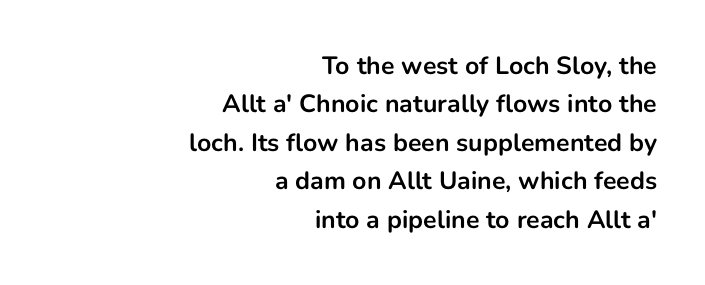
{"italic": "no", "bold": "yes", "underline": "no", "align": "right", "line_spacing": "normal", "line_spacing_ratio": 1.54, "letter_spacing": "normal", "letter_spacing_em": 0.0, "glyph_px": 25}
